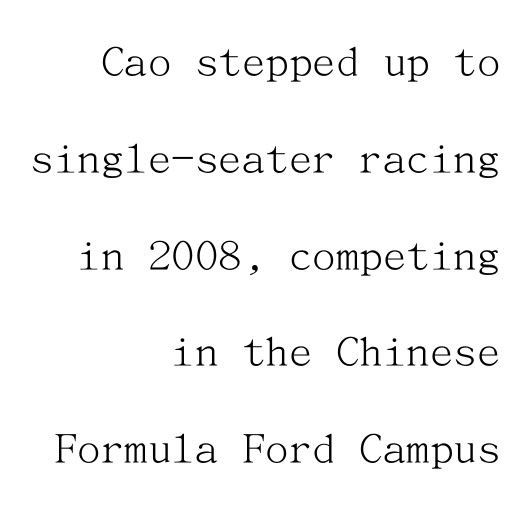
{"serif": "yes", "italic": "no", "bold": "no", "weight": "light", "width": "normal", "stroke_contrast": "medium", "x_height": "medium", "underline": "no", "align": "right", "line_spacing": "loose", "line_spacing_ratio": 2.06, "letter_spacing": "normal", "letter_spacing_em": 0.0, "glyph_px": 47}
